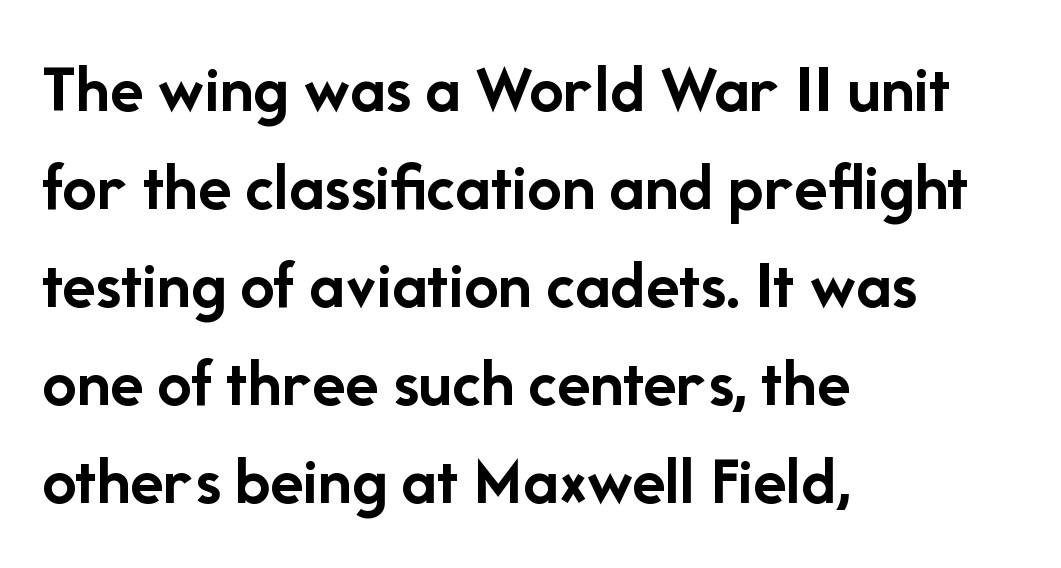
Q: Is the text bold? A: Yes.
Q: Is the text italic (slanted)? A: No, it is upright.
Q: Is the typeface a serif or a sans-serif typeface? A: Sans-serif.
Q: Is the text underlined? A: No.
Q: How is the paragraph aligned? A: Left-aligned.
Q: Is the spacing between letters normal or unusually wide? A: Normal.
Q: Is the spacing between lines tight, normal or loose? A: Normal.
Q: Width (condensed, normal, or wide)? A: Normal.
Q: Stroke contrast? A: Low.
Q: x-height? A: Medium.
Q: Monospaced? A: No.
